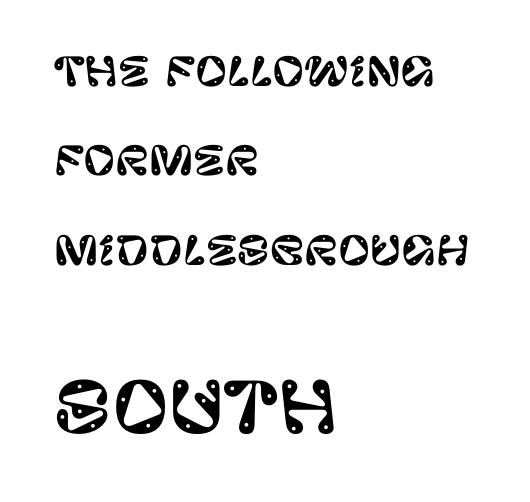
{"serif": "no", "width": "normal", "stroke_contrast": "low", "x_height": "large", "monospaced": "no", "underline": "no", "align": "left", "line_spacing": "loose", "line_spacing_ratio": 2.29, "letter_spacing": "normal", "letter_spacing_em": 0.0, "larger_block": "second", "size_ratio": 1.77, "glyph_px": 69}
